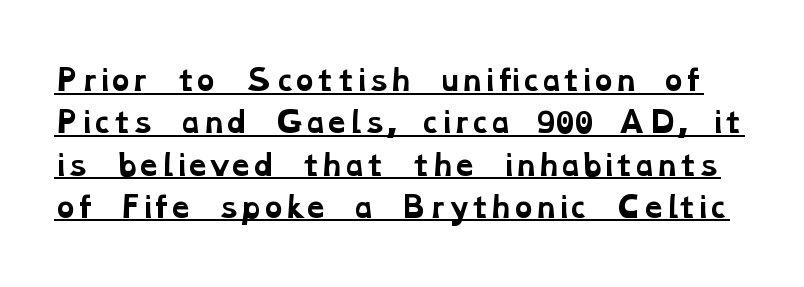
Q: Is the text bold? A: Yes.
Q: Is the typeface a serif or a sans-serif typeface? A: Serif.
Q: Is the text underlined? A: Yes.
Q: Is the spacing between letters normal or unusually wide? A: Normal.
Q: Is the spacing between lines tight, normal or loose? A: Normal.
Q: Width (condensed, normal, or wide)? A: Wide.
Q: Stroke contrast? A: Low.
Q: x-height? A: Medium.
Q: Monospaced? A: No.
